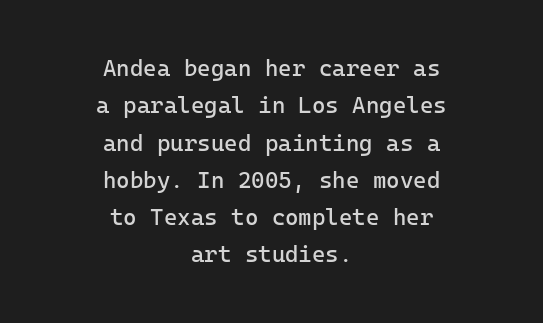
{"italic": "no", "bold": "no", "underline": "no", "align": "center", "line_spacing": "normal", "line_spacing_ratio": 1.62, "letter_spacing": "normal", "letter_spacing_em": 0.0, "glyph_px": 23}
